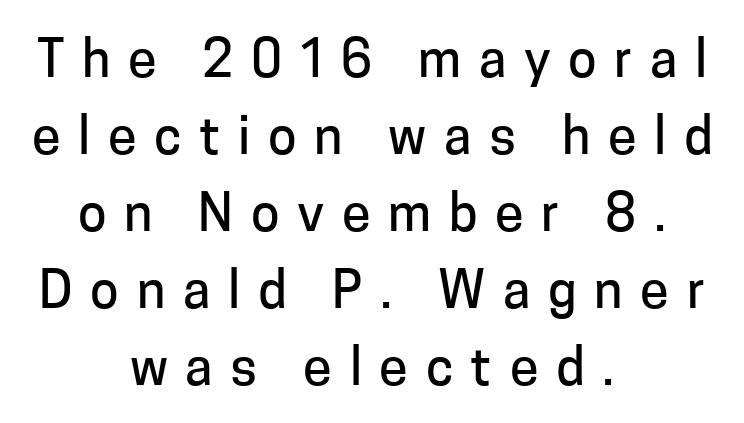
A student would call this center alignment; a typographer would say set centered. You could not count columns in this text — the font is proportionally spaced. Honestly, the letter spacing is so wide it's the main thing you notice. The specimen reads as upright at a glance.
